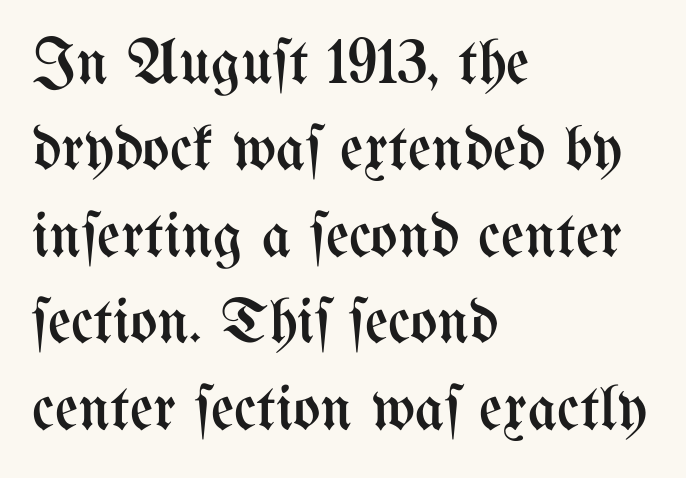
Q: Is the text bold? A: No.
Q: Is the text italic (slanted)? A: No, it is upright.
Q: Is the text underlined? A: No.
Q: How is the paragraph aligned? A: Left-aligned.
Q: Is the spacing between letters normal or unusually wide? A: Normal.
Q: Is the spacing between lines tight, normal or loose? A: Normal.
Q: Width (condensed, normal, or wide)? A: Condensed.
Q: Stroke contrast? A: Medium.
Q: x-height? A: Medium.
Q: Monospaced? A: No.
